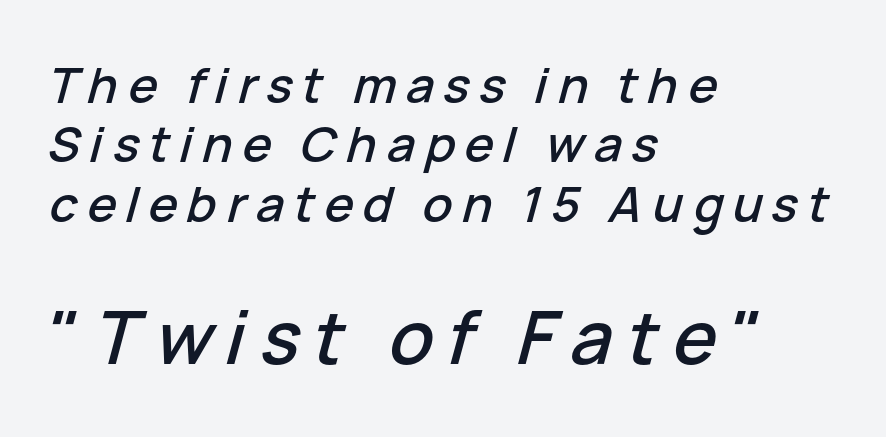
Q: Is the text italic (slanted)? A: Yes, it leans right by about 15 degrees.
Q: Is the text underlined? A: No.
Q: How is the paragraph aligned? A: Left-aligned.
Q: Is the spacing between letters normal or unusually wide? A: Unusually wide.
Q: Which block of text is set in a larger size, the first (top) or the second (bottom)? A: The second (bottom) one.
Q: Width (condensed, normal, or wide)? A: Normal.
Q: Stroke contrast? A: Low.
Q: x-height? A: Medium.
Q: Monospaced? A: No.
